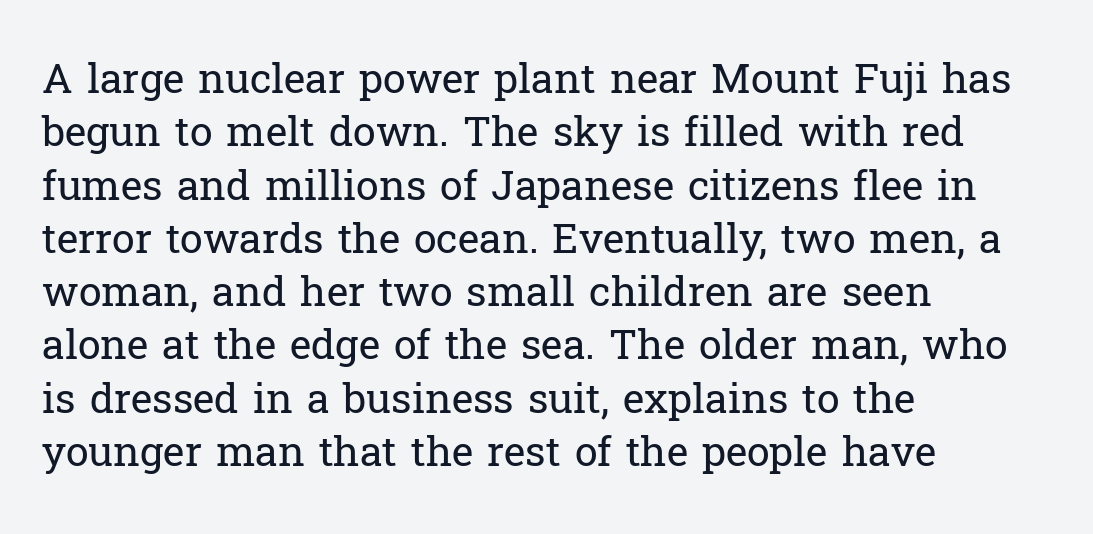
Q: Is the text bold? A: No.
Q: Is the text italic (slanted)? A: No, it is upright.
Q: Is the typeface a serif or a sans-serif typeface? A: Serif.
Q: Is the text underlined? A: No.
Q: How is the paragraph aligned? A: Left-aligned.
Q: Is the spacing between letters normal or unusually wide? A: Normal.
Q: Is the spacing between lines tight, normal or loose? A: Normal.
Q: Width (condensed, normal, or wide)? A: Normal.
Q: Stroke contrast? A: Low.
Q: x-height? A: Medium.
Q: Monospaced? A: No.
